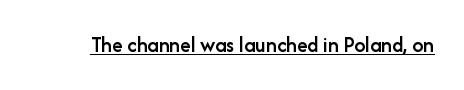
The image shows 22 px text type, upright; set normal letter spacing, underlined.
